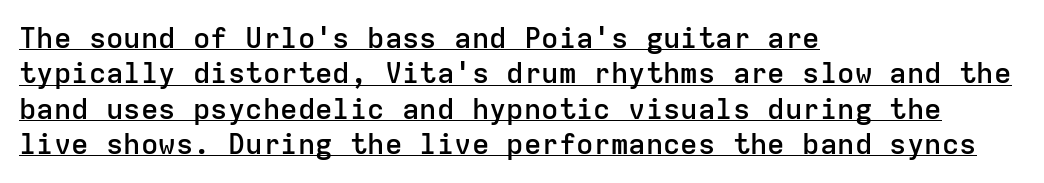
These lines were composed using upright roman letters. A baseline rule has been typeset under these characters. The rendering uses typewriter-style spacing with identical character cells. This rendering leaves character spacing at its baseline value. Does the type have serifs? No, each stem ends abruptly.
